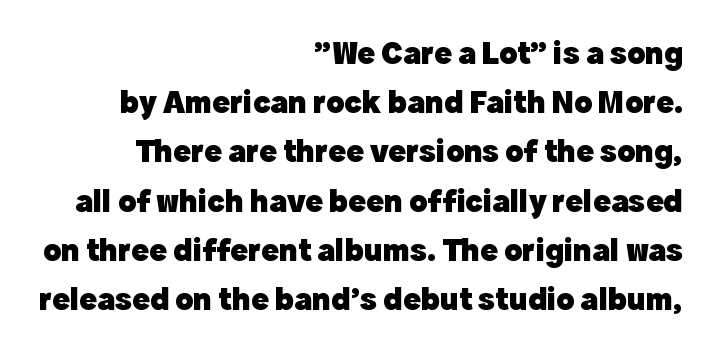
The image shows 33 px heavy sans-serif type, upright; set right-aligned, normal line spacing (1.49x), normal letter spacing, not underlined; a medium x-height.
